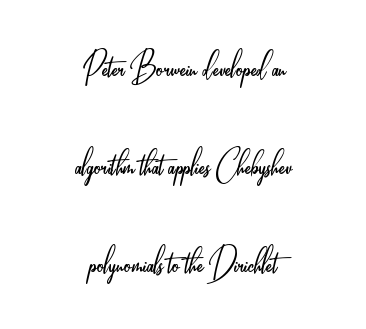
{"serif": "no", "bold": "no", "weight": "light", "width": "condensed", "stroke_contrast": "low", "x_height": "small", "monospaced": "no", "underline": "no", "align": "center", "line_spacing": "loose", "line_spacing_ratio": 2.28, "letter_spacing": "normal", "letter_spacing_em": 0.0, "glyph_px": 43}
